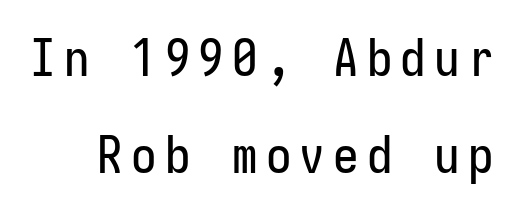
{"serif": "no", "italic": "no", "width": "condensed", "stroke_contrast": "low", "x_height": "medium", "underline": "no", "line_spacing": "loose", "line_spacing_ratio": 1.9, "glyph_px": 51}
